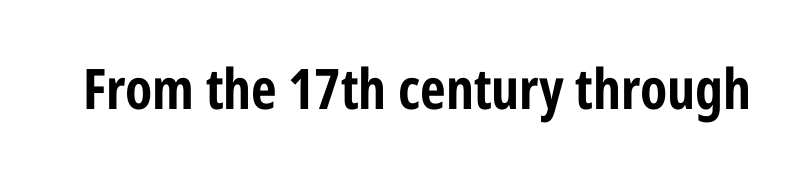
Honestly, the letter spacing is just normal — you wouldn't notice it. The space directly below the letters is spotless. Its strokes are broad and dark, the hallmark of bold type. Posture: upright roman. The characters display no serif detailing; their extremities are plain. The face used here is proportionally spaced, like ordinary book or web type.
